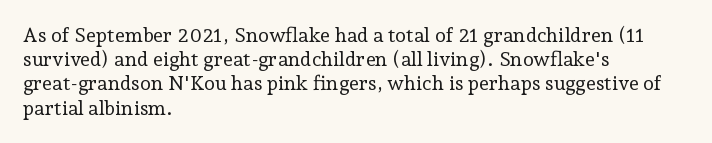
{"italic": "no", "bold": "no", "underline": "no", "align": "left", "line_spacing_ratio": 1.21, "letter_spacing": "normal", "letter_spacing_em": 0.0, "glyph_px": 20}
